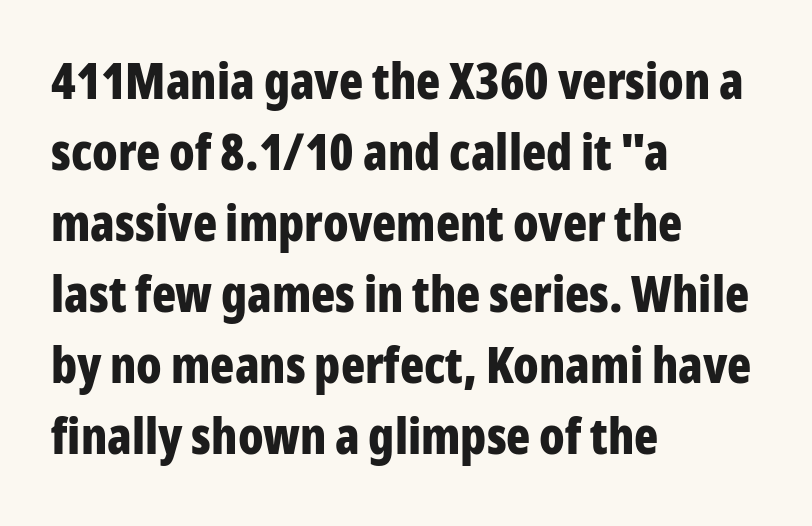
Do the characters align in a grid? No, the font is proportional. Vertically, the passage feels balanced, rows spaced as you'd expect. As a designer I'd log this as weight 700, bold. The typography opts for an upright posture over an oblique one. Nothing sits at the stroke ends, so this counts as sans-serif.
